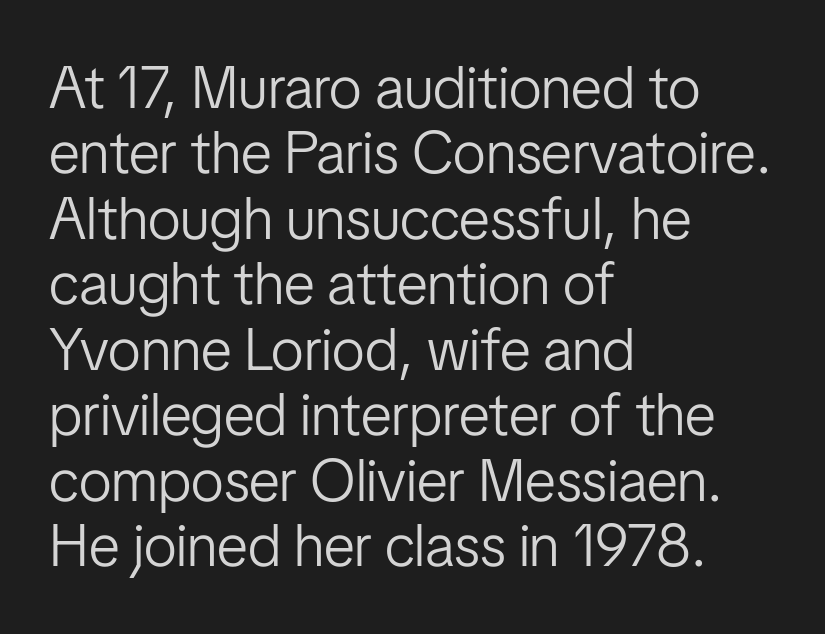
The image shows 59 px light, condensed sans-serif type, upright; set left-aligned, tight line spacing (1.11x), normal letter spacing, not underlined; low stroke contrast and a medium x-height.
